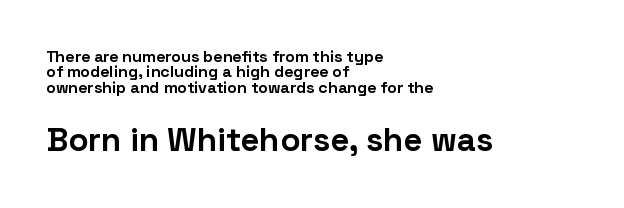
The image shows 33 px bold sans-serif type, upright; set left-aligned, tight line spacing (0.96x), normal letter spacing, not underlined; the second (bottom) block is 2.06x larger; low stroke contrast and a medium x-height.
